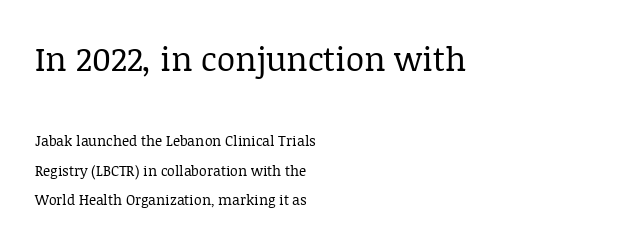
The image shows 33 px regular-weight serif type, upright; set left-aligned, loose line spacing (2.09x), normal letter spacing, not underlined; the first (top) block is 2.36x larger; low stroke contrast and a large x-height.
